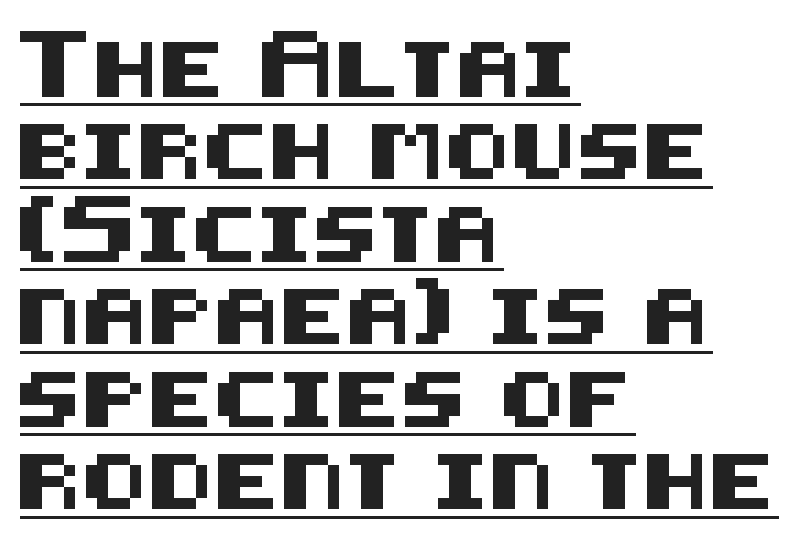
The image shows 55 px sans-serif type, upright; set left-aligned, normal line spacing (1.5x), normal letter spacing, underlined; medium stroke contrast and a large x-height.
